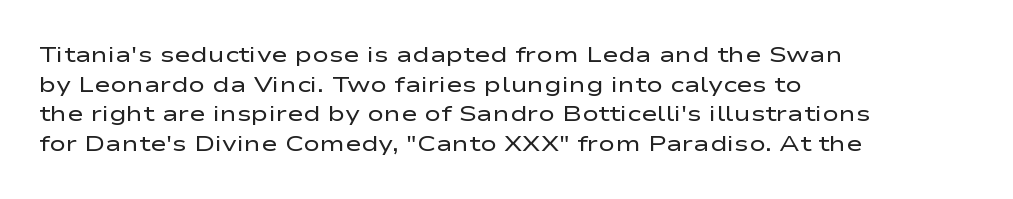
{"italic": "no", "bold": "no", "underline": "no", "align": "left", "line_spacing": "normal", "line_spacing_ratio": 1.35, "letter_spacing": "normal", "letter_spacing_em": 0.0, "glyph_px": 22}
